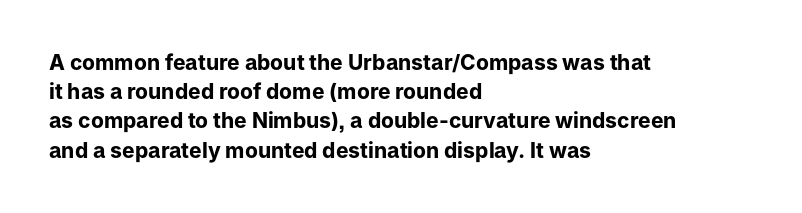
Q: Is the text bold? A: Yes.
Q: Is the text italic (slanted)? A: No, it is upright.
Q: Is the text underlined? A: No.
Q: How is the paragraph aligned? A: Left-aligned.
Q: Is the spacing between letters normal or unusually wide? A: Normal.
Q: Is the spacing between lines tight, normal or loose? A: Normal.
